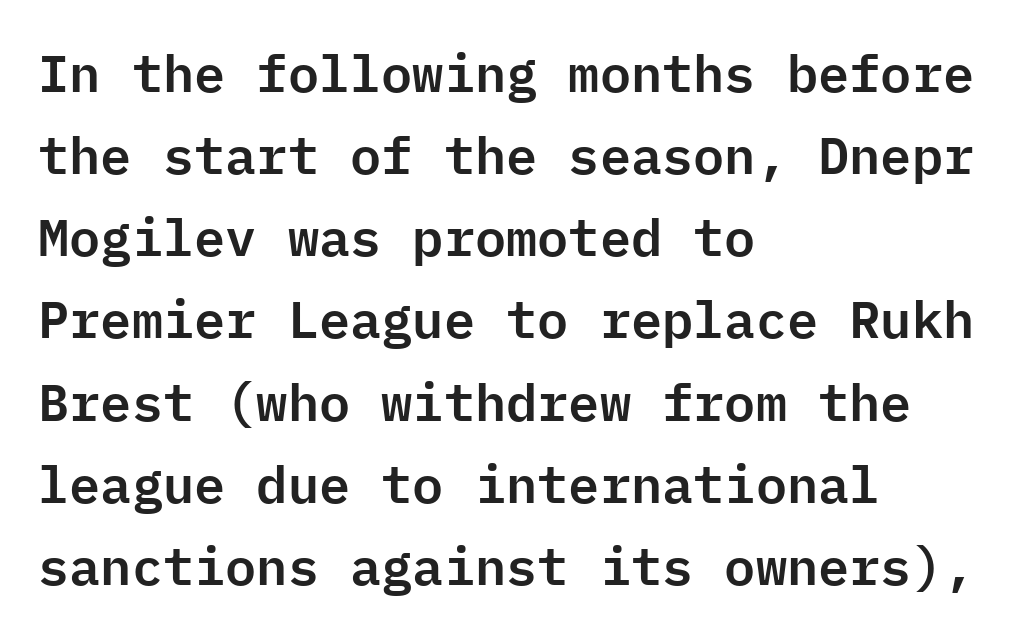
A typesetter would call this monospace, since all characters share one set width. The font's upright variant was chosen for this text. Layout note: lines flush left. The strip under each line holds only bare page. A typesetter would call this zero additional tracking. The space between consecutive lines is moderate.
